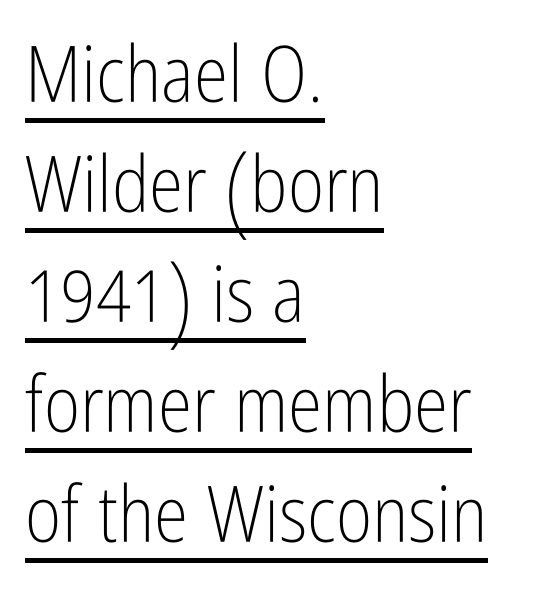
Q: Is the text bold? A: No.
Q: Is the text italic (slanted)? A: No, it is upright.
Q: Is the typeface a serif or a sans-serif typeface? A: Sans-serif.
Q: Is the text underlined? A: Yes.
Q: How is the paragraph aligned? A: Left-aligned.
Q: Is the spacing between letters normal or unusually wide? A: Normal.
Q: Is the spacing between lines tight, normal or loose? A: Normal.
Q: Width (condensed, normal, or wide)? A: Condensed.
Q: Stroke contrast? A: Low.
Q: x-height? A: Medium.
Q: Monospaced? A: No.
